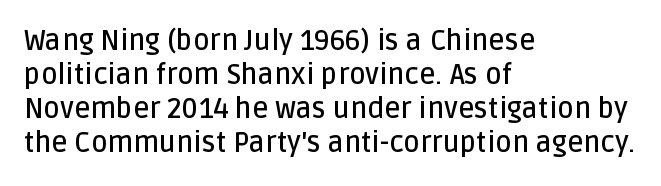
The passage is arranged the way most books set body copy — flush left. A typesetter would call this zero additional tracking. Looks like regular typesetting: each glyph gets only the width it needs. The letters are semibold — heavier than regular but short of a full bold. In terms of letterform style, serifs are entirely absent. Vertical strokes here are truly vertical.
